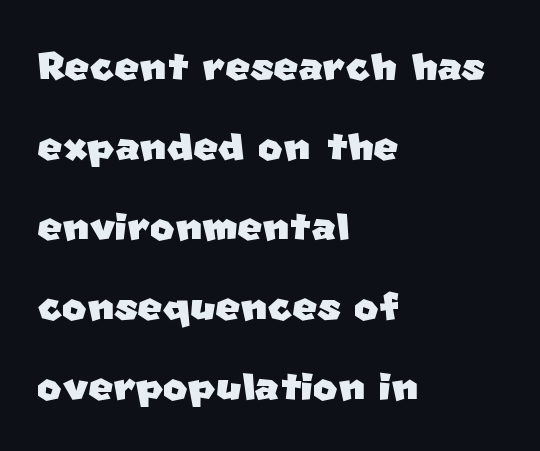
The image shows 53 px sans-serif type; set left-aligned, normal line spacing (1.51x), normal letter spacing, not underlined; low stroke contrast and a large x-height.
